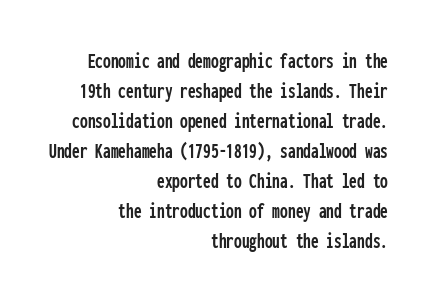
Q: Is the text italic (slanted)? A: No, it is upright.
Q: Is the text underlined? A: No.
Q: How is the paragraph aligned? A: Right-aligned.
Q: Is the spacing between letters normal or unusually wide? A: Normal.
Q: Is the spacing between lines tight, normal or loose? A: Normal.
